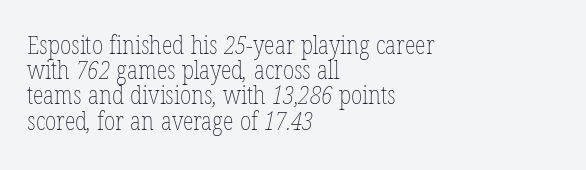
The image shows 25 px text type; set left-aligned, tight line spacing (1.01x), normal letter spacing, not underlined.
